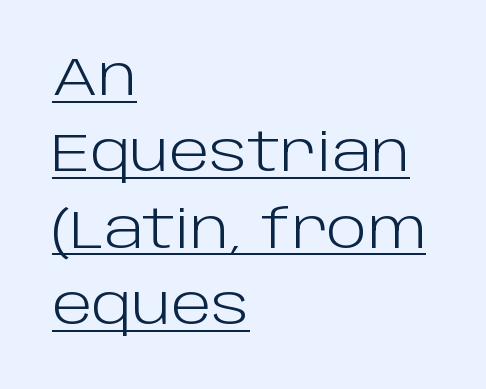
{"serif": "no", "italic": "no", "bold": "no", "weight": "light", "width": "normal", "stroke_contrast": "low", "x_height": "large", "monospaced": "no", "underline": "yes", "align": "left", "line_spacing": "normal", "line_spacing_ratio": 1.44, "letter_spacing": "normal", "letter_spacing_em": 0.0, "glyph_px": 53}
